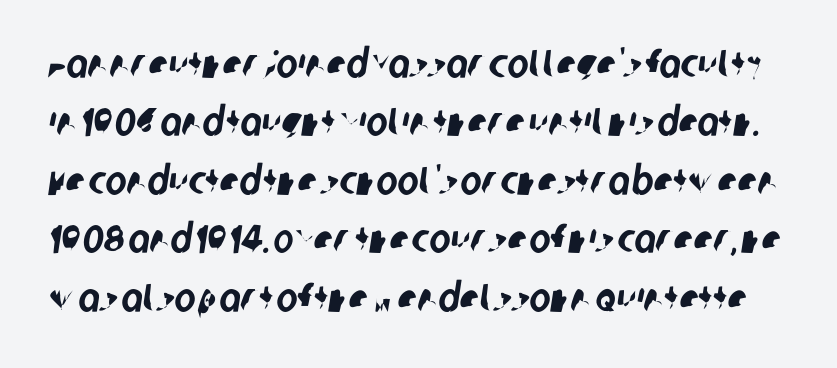
Q: Is the typeface a serif or a sans-serif typeface? A: Sans-serif.
Q: Is the text underlined? A: No.
Q: Is the spacing between letters normal or unusually wide? A: Normal.
Q: Is the spacing between lines tight, normal or loose? A: Normal.
Q: Width (condensed, normal, or wide)? A: Condensed.
Q: Stroke contrast? A: Low.
Q: x-height? A: Large.
Q: Monospaced? A: No.
